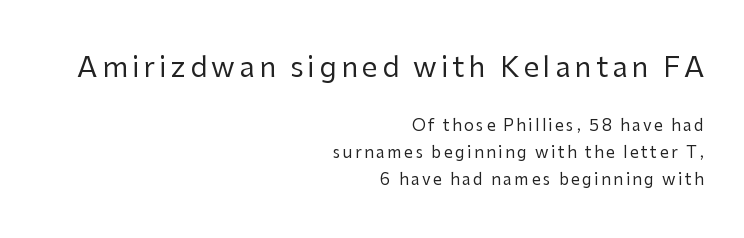
Clear beneath every line of the passage. Observe the absence of serifs on each vertical stroke in this sample. Larger block? The one above; the one below is distinctly smaller. The letters stand upright; this is a roman face. The letters advance in unequal steps, a hallmark of proportional type. The rendering anchors every line to the right-hand side.
